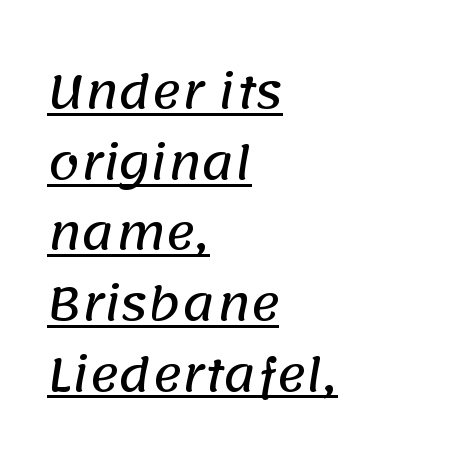
Q: Is the typeface a serif or a sans-serif typeface? A: Sans-serif.
Q: Is the text underlined? A: Yes.
Q: How is the paragraph aligned? A: Left-aligned.
Q: Is the spacing between letters normal or unusually wide? A: Normal.
Q: Is the spacing between lines tight, normal or loose? A: Normal.
Q: Width (condensed, normal, or wide)? A: Normal.
Q: Stroke contrast? A: Low.
Q: x-height? A: Large.
Q: Monospaced? A: No.
